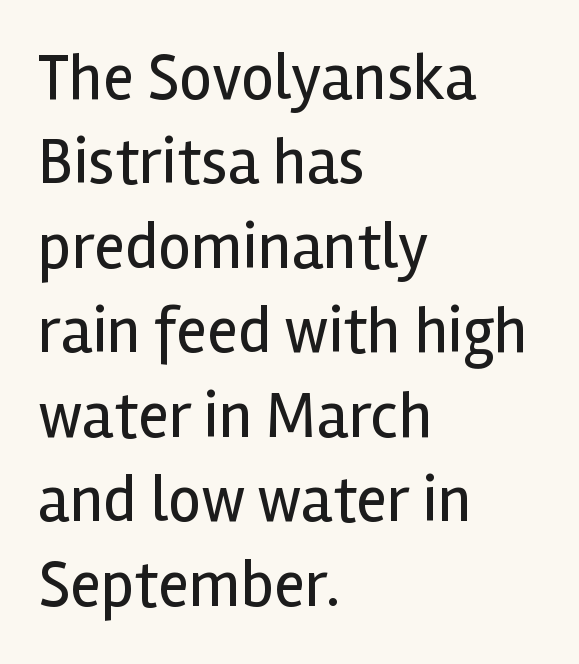
{"serif": "no", "italic": "no", "bold": "no", "weight": "regular", "width": "normal", "x_height": "medium", "monospaced": "no", "underline": "no", "align": "left", "line_spacing": "normal", "line_spacing_ratio": 1.3, "letter_spacing": "normal", "letter_spacing_em": 0.0, "glyph_px": 65}
